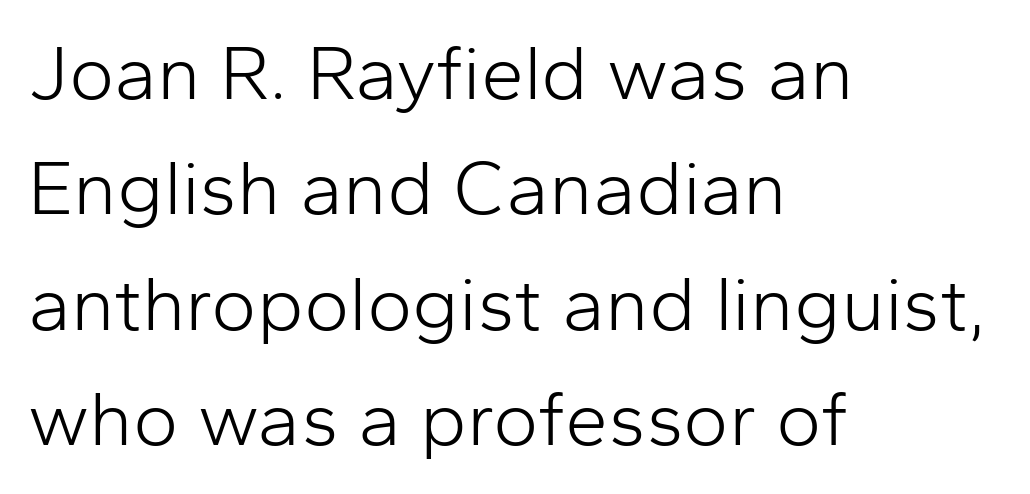
Q: Is the text bold? A: No.
Q: Is the text italic (slanted)? A: No, it is upright.
Q: Is the typeface a serif or a sans-serif typeface? A: Sans-serif.
Q: Is the text underlined? A: No.
Q: How is the paragraph aligned? A: Left-aligned.
Q: Is the spacing between letters normal or unusually wide? A: Normal.
Q: Is the spacing between lines tight, normal or loose? A: Normal.
Q: Width (condensed, normal, or wide)? A: Normal.
Q: Stroke contrast? A: Low.
Q: x-height? A: Medium.
Q: Monospaced? A: No.
